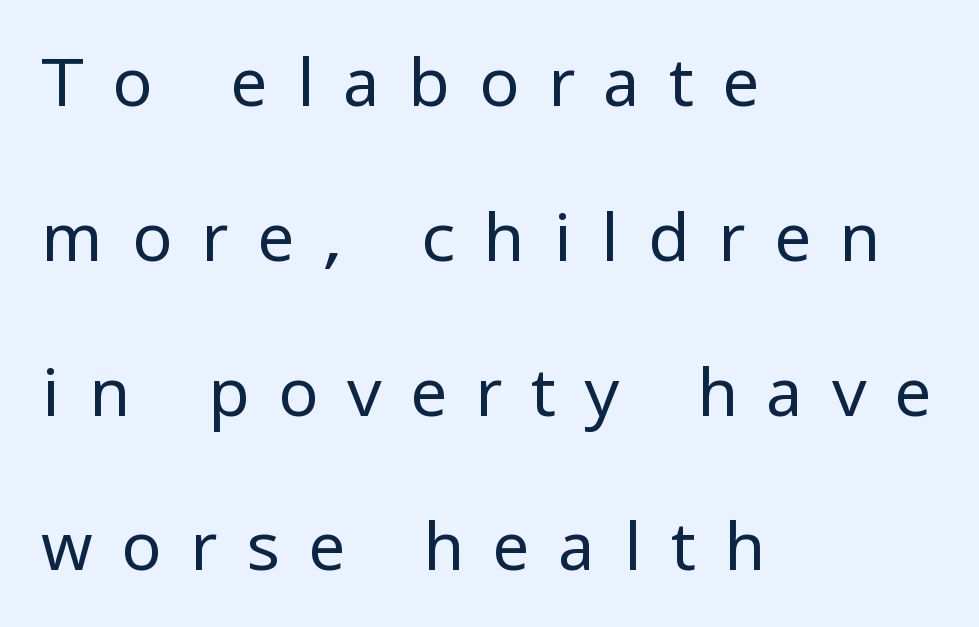
{"serif": "no", "italic": "no", "bold": "no", "weight": "regular", "width": "normal", "stroke_contrast": "low", "x_height": "medium", "monospaced": "no", "underline": "no", "align": "left", "line_spacing": "loose", "line_spacing_ratio": 2.31, "letter_spacing": "wide", "letter_spacing_em": 0.42, "glyph_px": 67}
